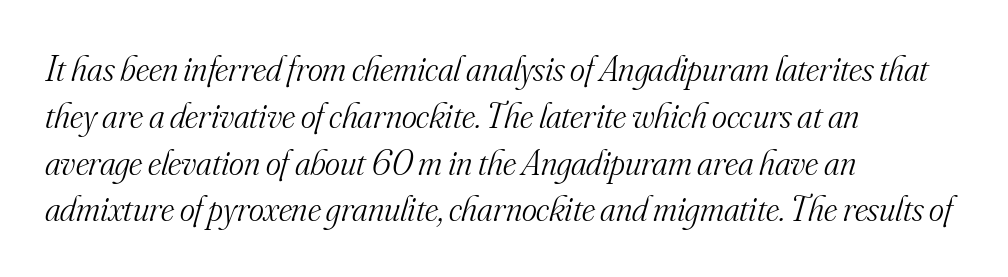
This sample uses an oblique cut, with every glyph tilted off the vertical. A typesetter would call this proportional, since set widths differ per character. Standard letterfit; no display-style spreading of the glyphs. Honestly, there is no underline to notice here at all. The rag falls on the right side of this text block. The weight would be labelled regular, book, light, or lighter still.
